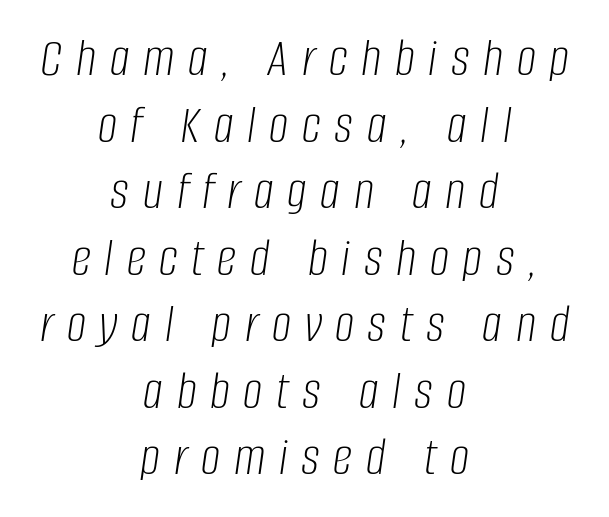
{"italic": "yes", "lean": "right", "slant_degrees": 8, "bold": "no", "weight": "light", "width": "condensed", "stroke_contrast": "low", "x_height": "large", "monospaced": "no", "underline": "no", "align": "center", "line_spacing_ratio": 1.21, "letter_spacing": "wide", "letter_spacing_em": 0.25, "glyph_px": 55}
